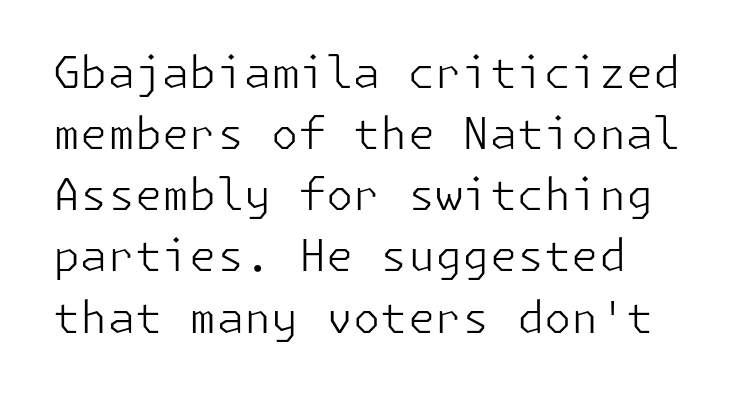
The image shows 44 px light sans-serif type, upright; set left-aligned, normal line spacing (1.39x), normal letter spacing, not underlined; low stroke contrast and a medium x-height.
